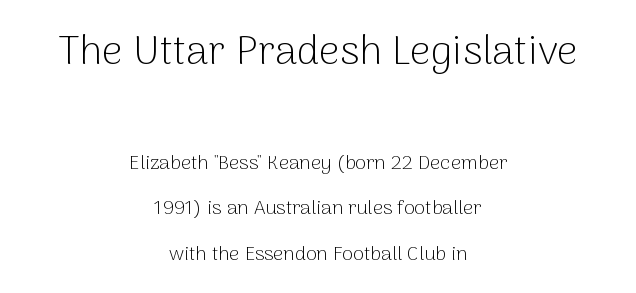
{"serif": "no", "italic": "no", "bold": "no", "weight": "light", "width": "normal", "stroke_contrast": "low", "x_height": "medium", "monospaced": "no", "underline": "no", "align": "center", "line_spacing": "loose", "line_spacing_ratio": 2.29, "letter_spacing": "normal", "letter_spacing_em": 0.0, "larger_block": "first", "size_ratio": 2.05, "glyph_px": 41}
